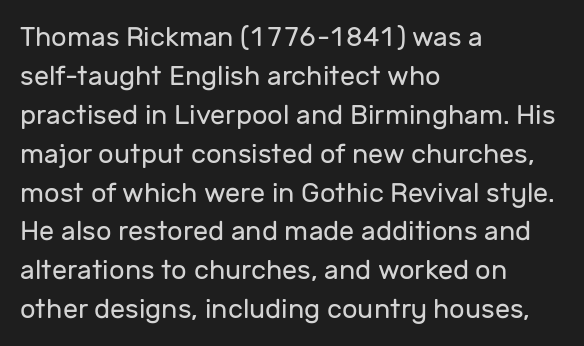
The image shows 27 px text type, upright; set left-aligned, normal line spacing (1.44x), normal letter spacing, not underlined.
